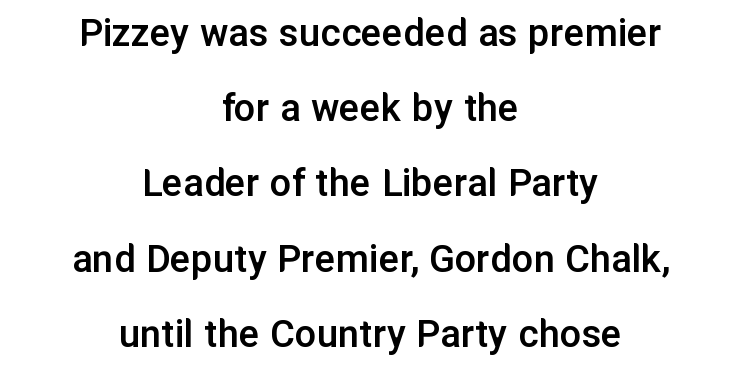
{"serif": "no", "italic": "no", "bold": "semi", "weight": "semibold", "width": "normal", "stroke_contrast": "low", "x_height": "medium", "monospaced": "no", "underline": "no", "align": "center", "line_spacing_ratio": 1.75, "letter_spacing": "normal", "letter_spacing_em": 0.0, "glyph_px": 43}
